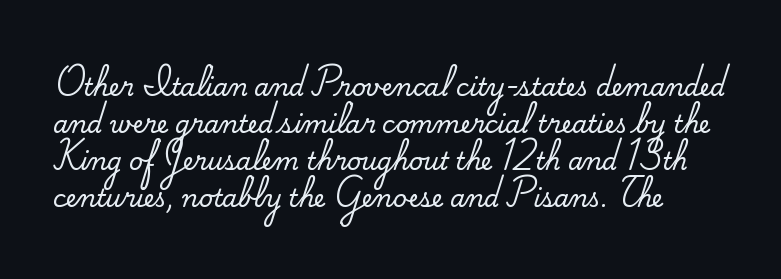
Q: Is the text italic (slanted)? A: Yes.
Q: Is the text underlined? A: No.
Q: Is the spacing between letters normal or unusually wide? A: Normal.
Q: Is the spacing between lines tight, normal or loose? A: Normal.
